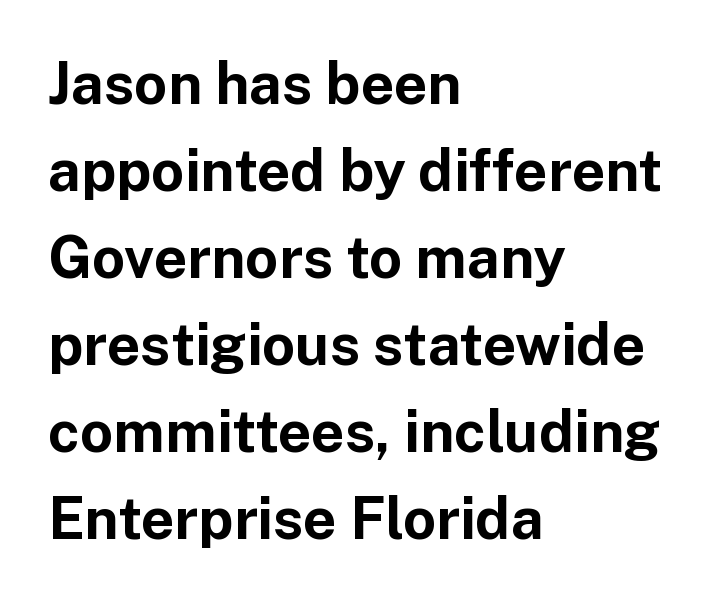
Nothing sits at the stroke ends, so this counts as sans-serif. Leftover space on each line is placed entirely after the last word. In terms of leading, this rendering sits right in the middle. Short note: letters normally spaced. A typesetter would call this proportional, since set widths differ per character.
